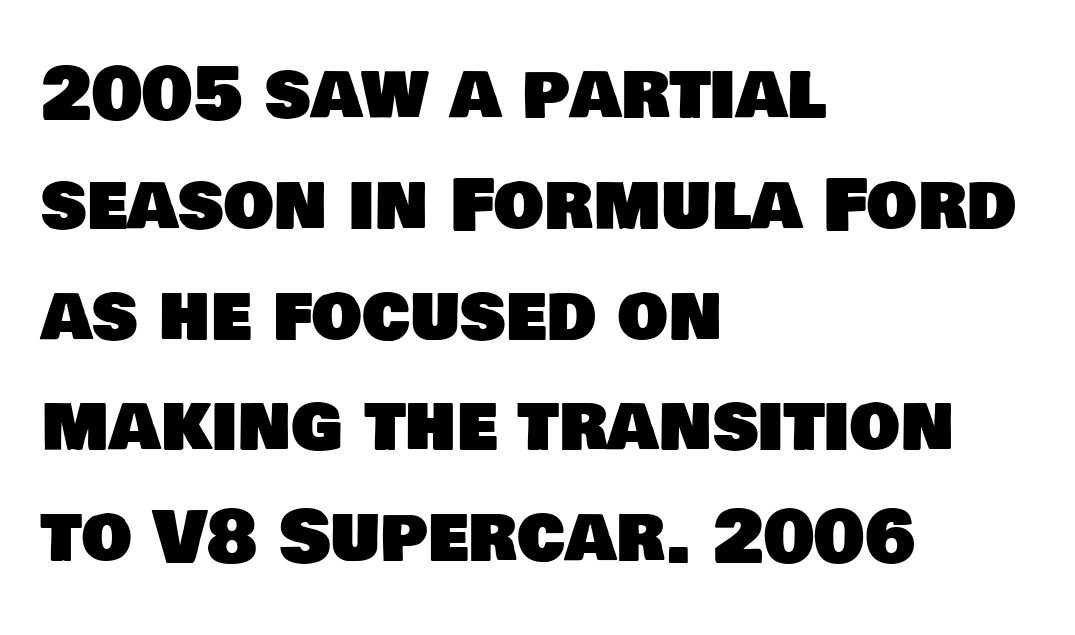
The image shows 71 px sans-serif type; set left-aligned, normal line spacing (1.56x), normal letter spacing, not underlined; low stroke contrast and a large x-height.
